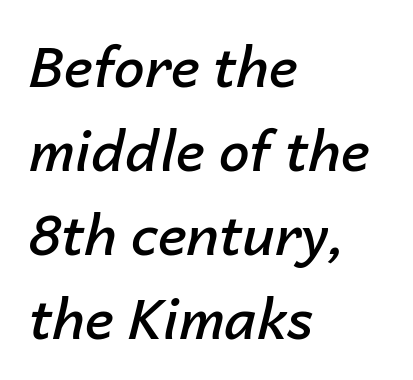
{"italic": "yes", "lean": "right", "slant_degrees": 14, "bold": "semi", "weight": "semibold", "width": "normal", "stroke_contrast": "low", "x_height": "medium", "monospaced": "no", "underline": "no", "align": "left", "line_spacing": "normal", "line_spacing_ratio": 1.53, "letter_spacing": "normal", "letter_spacing_em": 0.0, "glyph_px": 55}
